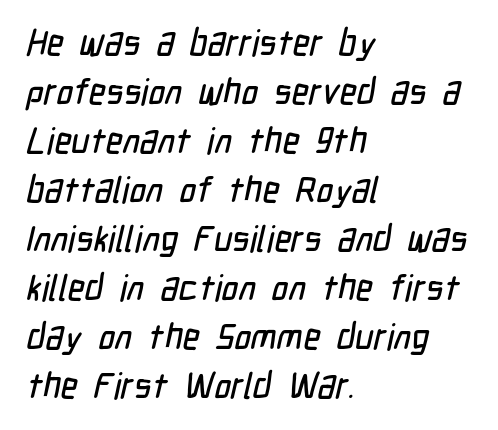
{"serif": "no", "width": "condensed", "stroke_contrast": "low", "x_height": "medium", "monospaced": "no", "underline": "no", "align": "left", "line_spacing": "normal", "line_spacing_ratio": 1.36, "letter_spacing": "normal", "letter_spacing_em": 0.0, "glyph_px": 36}
